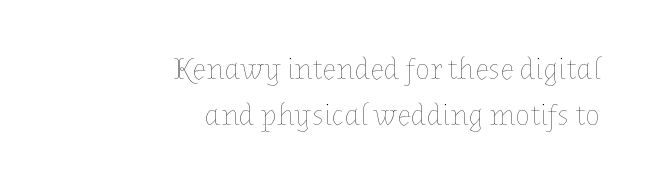
The image shows 31 px thin type, upright; set right-aligned, normal line spacing (1.49x), normal letter spacing, not underlined; low stroke contrast and a medium x-height.
